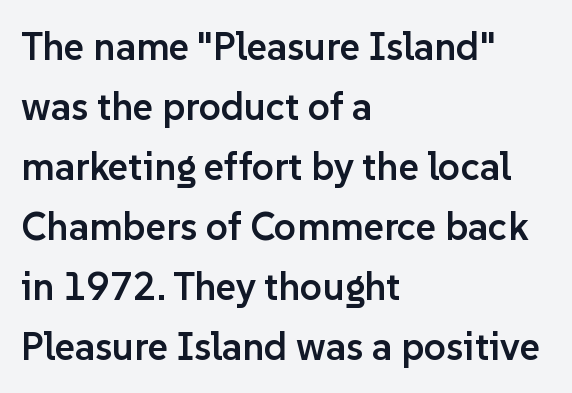
{"serif": "no", "italic": "no", "bold": "semi", "weight": "semibold", "width": "normal", "stroke_contrast": "low", "x_height": "medium", "monospaced": "no", "underline": "no", "align": "left", "line_spacing": "normal", "line_spacing_ratio": 1.54, "letter_spacing": "normal", "letter_spacing_em": 0.0, "glyph_px": 39}
